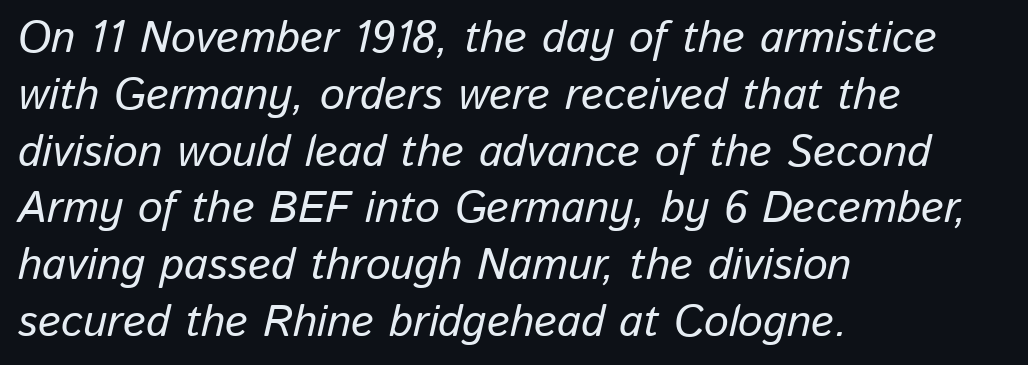
The image shows 44 px text type, italic (leaning right); set left-aligned, normal line spacing (1.29x), normal letter spacing, not underlined; low stroke contrast and a medium x-height.
